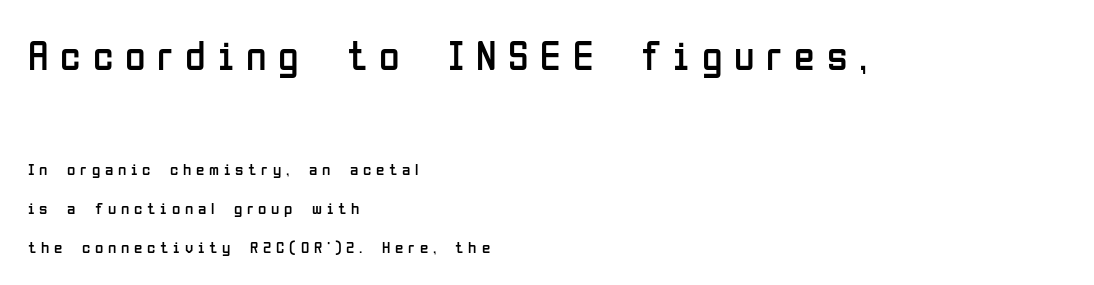
The image shows 42 px regular-weight, condensed sans-serif type, upright; set left-aligned, loose line spacing (2.29x), unusually wide letter spacing (+0.28 em), not underlined; the first (top) block is 2.47x larger; low stroke contrast and a medium x-height.
